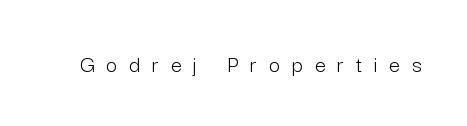
The image shows 24 px text type, upright; set unusually wide letter spacing (+0.49 em), not underlined.
